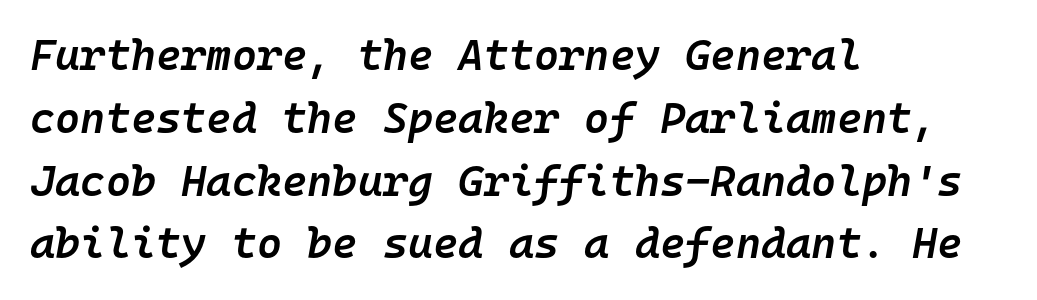
Q: Is the text bold? A: Semi-bold.
Q: Is the text italic (slanted)? A: Yes, it leans right by about 10 degrees.
Q: Is the text underlined? A: No.
Q: How is the paragraph aligned? A: Left-aligned.
Q: Is the spacing between letters normal or unusually wide? A: Normal.
Q: Is the spacing between lines tight, normal or loose? A: Normal.
Q: Width (condensed, normal, or wide)? A: Normal.
Q: Stroke contrast? A: Low.
Q: x-height? A: Medium.
Q: Monospaced? A: Yes.
